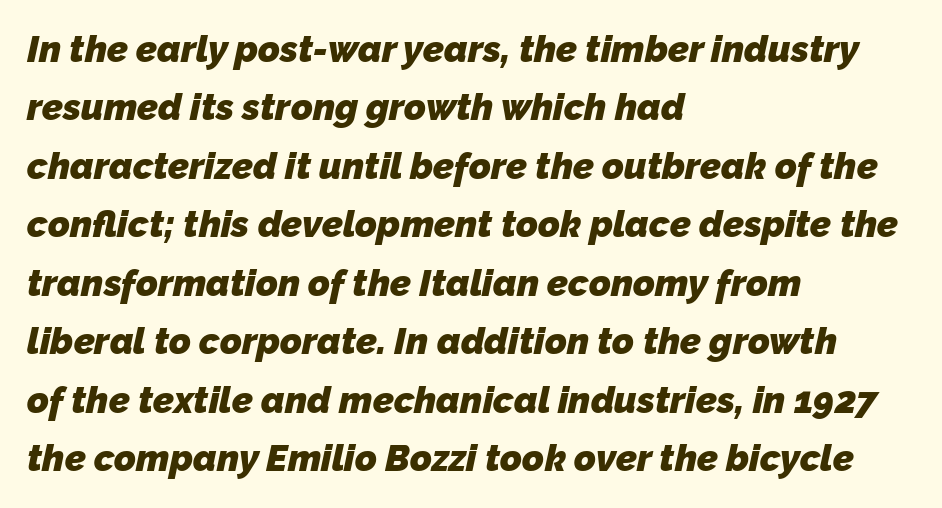
Does the leading feel generous? No, just average. Descenders are the only things crossing below the line. The passage shown is typeset with a sans-serif family. Each line starts at the same left margin while the right side varies. The strokes are fattened all the way to bold. The gaps between neighbouring characters are ordinary and unremarkable.
